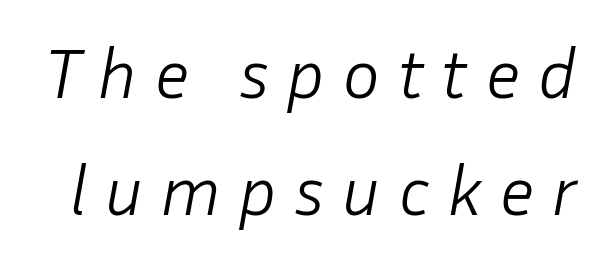
{"italic": "yes", "lean": "right", "slant_degrees": 10, "bold": "no", "weight": "light", "width": "normal", "stroke_contrast": "low", "x_height": "medium", "monospaced": "no", "underline": "no", "line_spacing": "normal", "line_spacing_ratio": 1.65, "letter_spacing": "wide", "letter_spacing_em": 0.24, "glyph_px": 71}
